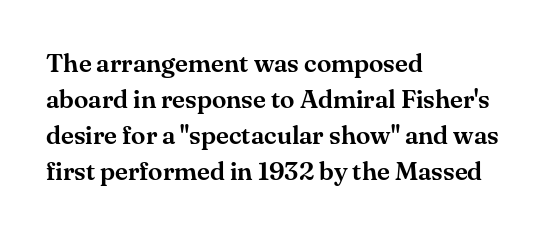
{"italic": "no", "underline": "no", "align": "left", "line_spacing": "normal", "line_spacing_ratio": 1.38, "letter_spacing": "normal", "letter_spacing_em": 0.0, "glyph_px": 26}
